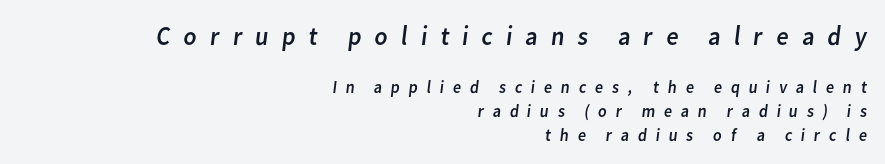
{"bold": "no", "underline": "no", "align": "right", "line_spacing": "normal", "line_spacing_ratio": 1.32, "letter_spacing": "wide", "letter_spacing_em": 0.45, "larger_block": "first", "size_ratio": 1.5, "glyph_px": 27}
